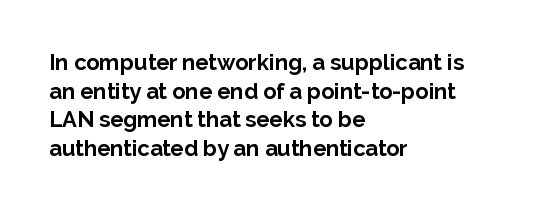
Teacher's note: observe the even left margin — that is flush-left alignment. You can tell it's not italic because the verticals are truly vertical. Words float on clear page, feet unadorned. The letterforms sit shoulder to shoulder at normal distance.
